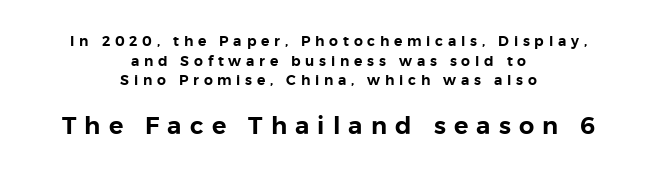
Q: Is the text italic (slanted)? A: No, it is upright.
Q: Is the text underlined? A: No.
Q: How is the paragraph aligned? A: Centered.
Q: Is the spacing between letters normal or unusually wide? A: Unusually wide.
Q: Is the spacing between lines tight, normal or loose? A: Normal.
Q: Which block of text is set in a larger size, the first (top) or the second (bottom)? A: The second (bottom) one.
